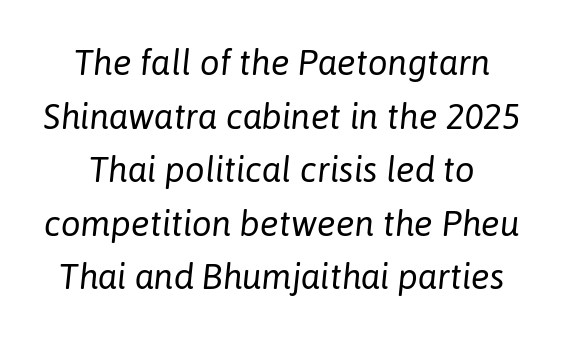
{"italic": "yes", "lean": "right", "slant_degrees": 6, "bold": "no", "weight": "regular", "width": "normal", "stroke_contrast": "low", "x_height": "medium", "monospaced": "no", "underline": "no", "line_spacing": "normal", "line_spacing_ratio": 1.53, "letter_spacing": "normal", "letter_spacing_em": 0.0, "glyph_px": 35}
